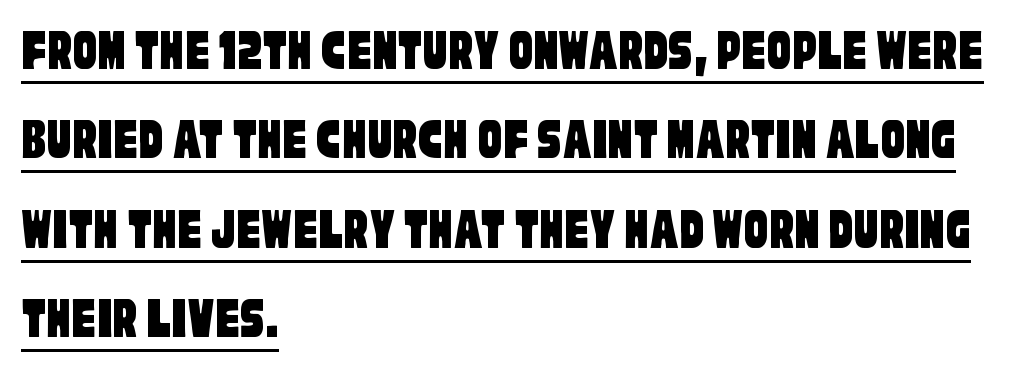
Proportional: the letters do not fall into vertical columns. These lines sit exactly where default settings would place them. The typesetter has applied underlining to the passage shown. Font category for this specimen: sans-serif. The lines in this sample share a left origin and differ only in where they stop. These lines keep a tight, regular rhythm from letter to letter.
